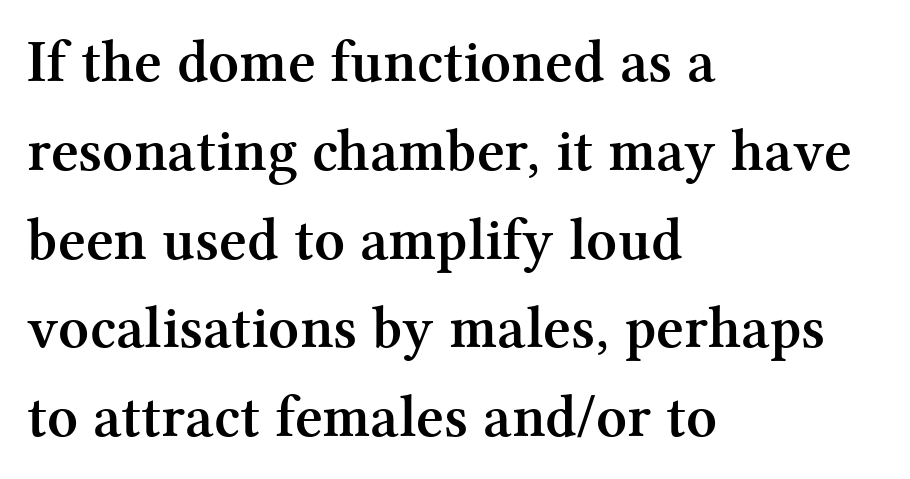
Q: Is the text bold? A: Yes.
Q: Is the text italic (slanted)? A: No, it is upright.
Q: Is the typeface a serif or a sans-serif typeface? A: Serif.
Q: Is the text underlined? A: No.
Q: How is the paragraph aligned? A: Left-aligned.
Q: Is the spacing between letters normal or unusually wide? A: Normal.
Q: Is the spacing between lines tight, normal or loose? A: Normal.
Q: Width (condensed, normal, or wide)? A: Normal.
Q: Stroke contrast? A: Medium.
Q: x-height? A: Medium.
Q: Monospaced? A: No.
